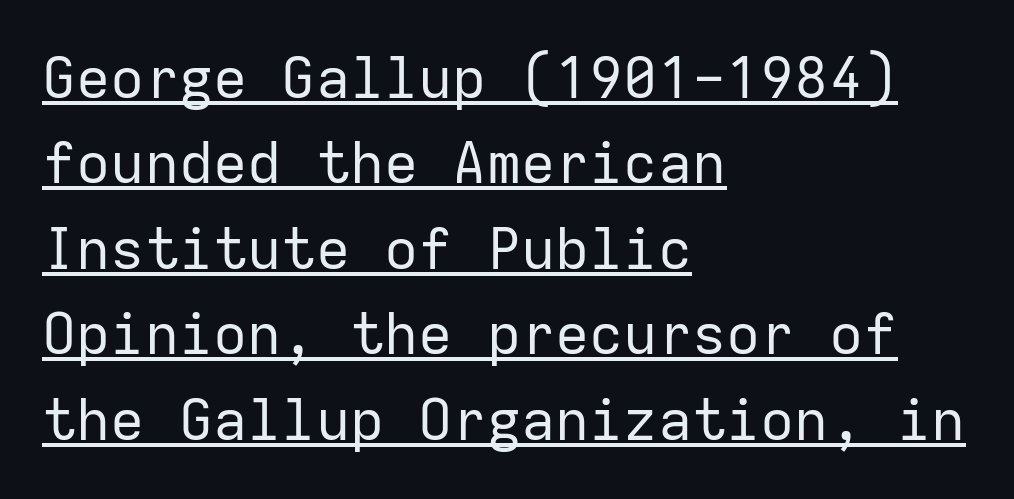
{"serif": "no", "italic": "no", "bold": "no", "weight": "regular", "width": "normal", "stroke_contrast": "low", "x_height": "medium", "monospaced": "yes", "underline": "yes", "align": "left", "line_spacing": "normal", "line_spacing_ratio": 1.5, "letter_spacing": "normal", "letter_spacing_em": 0.0, "glyph_px": 57}
